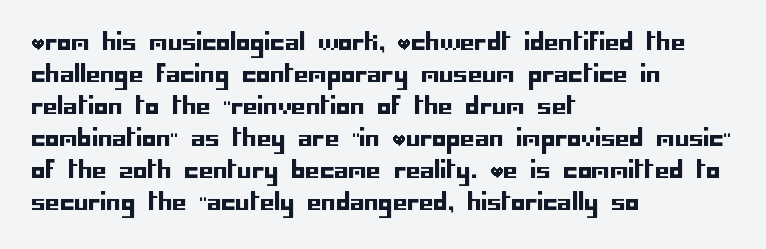
Q: Is the text italic (slanted)? A: No, it is upright.
Q: Is the text underlined? A: No.
Q: How is the paragraph aligned? A: Left-aligned.
Q: Is the spacing between letters normal or unusually wide? A: Normal.
Q: Is the spacing between lines tight, normal or loose? A: Normal.
